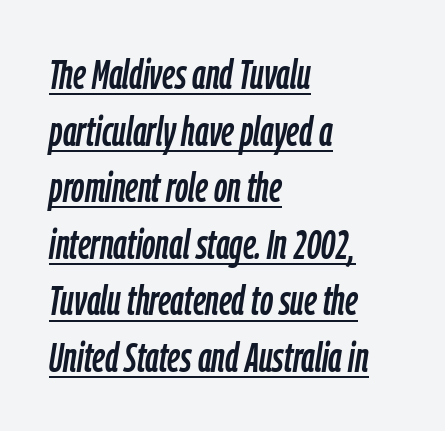
The image shows 41 px condensed type, italic (leaning right); set left-aligned, normal line spacing (1.38x), normal letter spacing, underlined; low stroke contrast and a medium x-height.
